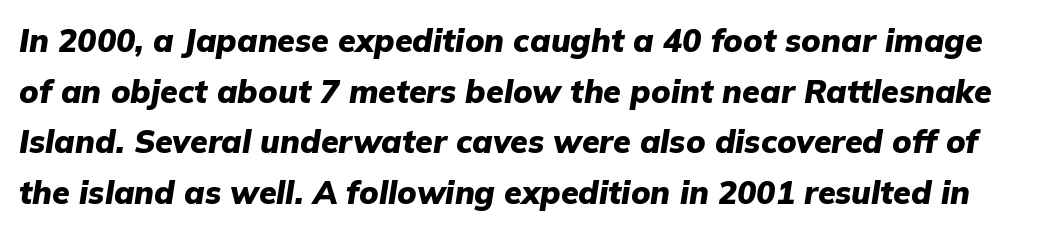
Q: Is the text bold? A: Yes.
Q: Is the text italic (slanted)? A: Yes, it leans right by about 9 degrees.
Q: Is the text underlined? A: No.
Q: Is the spacing between letters normal or unusually wide? A: Normal.
Q: Is the spacing between lines tight, normal or loose? A: Normal.
Q: Width (condensed, normal, or wide)? A: Normal.
Q: Stroke contrast? A: Low.
Q: x-height? A: Medium.
Q: Monospaced? A: No.
